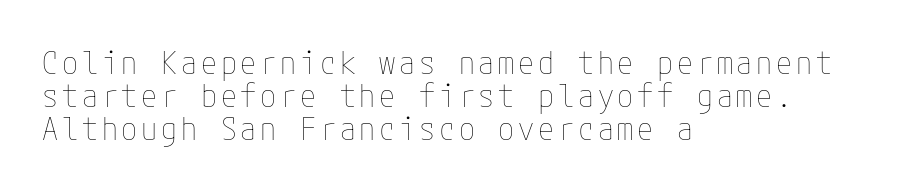
A clean baseline with only descenders dipping below it. The leading is snug, giving the passage a crowded texture. Is this a heavy cut? Hardly; it is regular or lighter. Ordinary non-slanted type is in use. The rendering anchors every line to the left-hand side.
